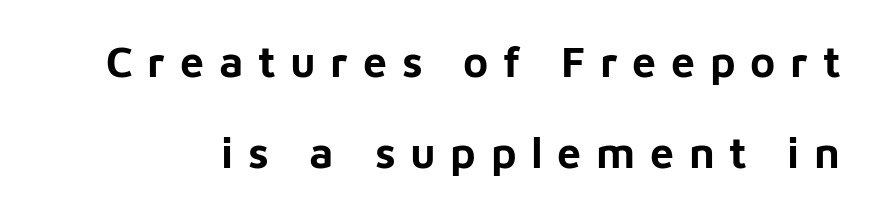
The image shows 43 px bold sans-serif type, upright; set loose line spacing (2.11x), unusually wide letter spacing (+0.34 em), not underlined; low stroke contrast and a medium x-height.
